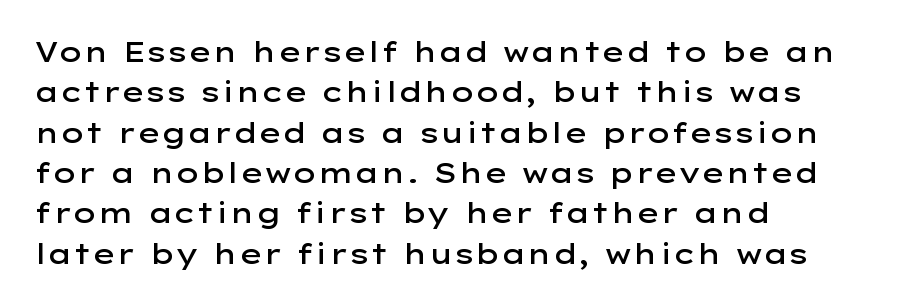
What kind of face is this? One without serifs — a sans. Clear beneath every line of the passage. Successive baselines arrive at the customary interval. Spacing verdict: proportional, widths tailored to each character. Its strokes are somewhat broadened, the hallmark of semibold type.
